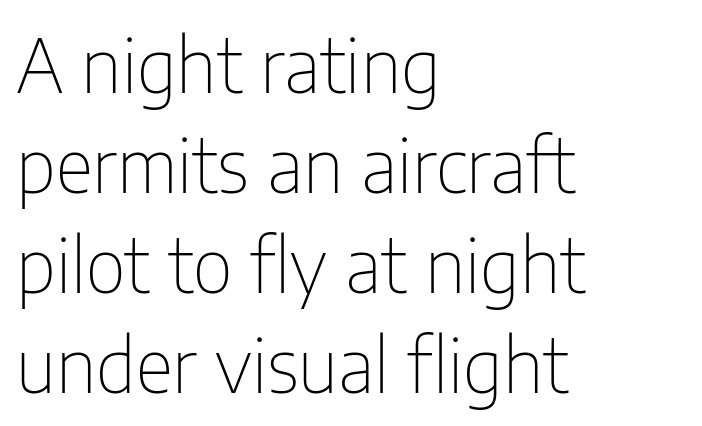
Serifs: no, the terminals of the letterforms are clean. Anything drawn beneath the words? Only blank space. The lines in this sample share a left origin and differ only in where they stop. The cut favours lightness, reaching ordinary text weight at its darkest. The face used here is proportionally spaced, like ordinary book or web type. Tracking here is standard; glyphs follow each other at the usual distance.
